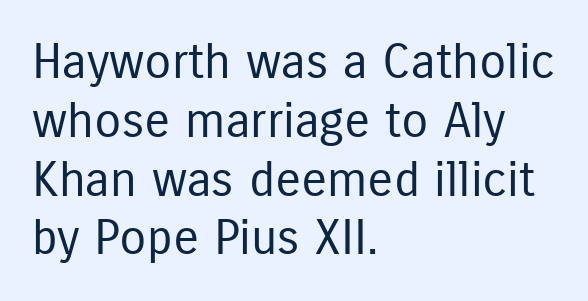
Q: Is the text bold? A: No.
Q: Is the text italic (slanted)? A: No, it is upright.
Q: Is the typeface a serif or a sans-serif typeface? A: Sans-serif.
Q: Is the text underlined? A: No.
Q: How is the paragraph aligned? A: Left-aligned.
Q: Is the spacing between letters normal or unusually wide? A: Normal.
Q: Width (condensed, normal, or wide)? A: Condensed.
Q: Stroke contrast? A: Low.
Q: x-height? A: Medium.
Q: Monospaced? A: No.
